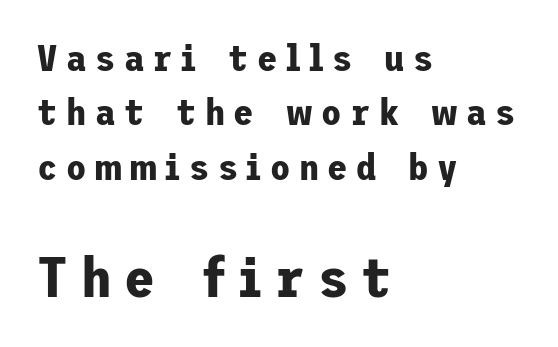
{"serif": "no", "italic": "no", "bold": "yes", "weight": "bold", "width": "normal", "stroke_contrast": "low", "x_height": "medium", "underline": "no", "align": "left", "line_spacing": "normal", "line_spacing_ratio": 1.47, "letter_spacing": "wide", "letter_spacing_em": 0.23, "larger_block": "second", "size_ratio": 1.51, "glyph_px": 56}
